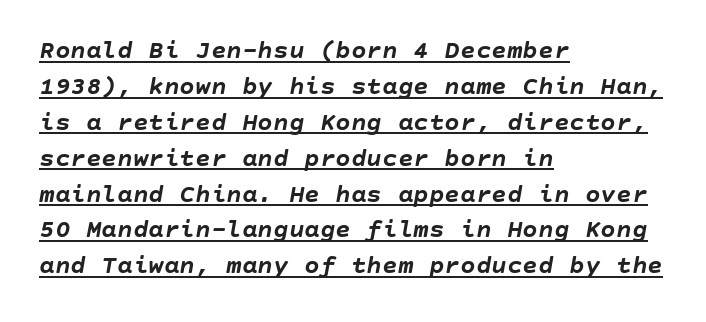
{"italic": "yes", "lean": "right", "slant_degrees": 10, "bold": "yes", "underline": "yes", "align": "left", "line_spacing": "normal", "line_spacing_ratio": 1.38, "letter_spacing": "normal", "letter_spacing_em": 0.0, "glyph_px": 26}
